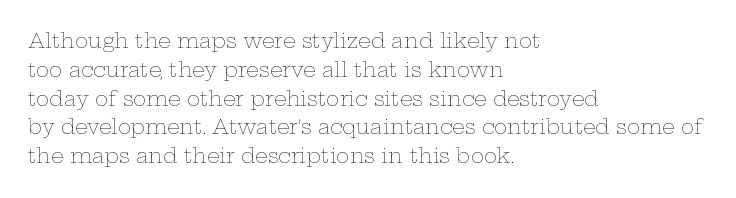
{"italic": "no", "bold": "no", "underline": "no", "align": "left", "line_spacing": "normal", "line_spacing_ratio": 1.44, "letter_spacing": "normal", "letter_spacing_em": 0.0, "glyph_px": 20}
